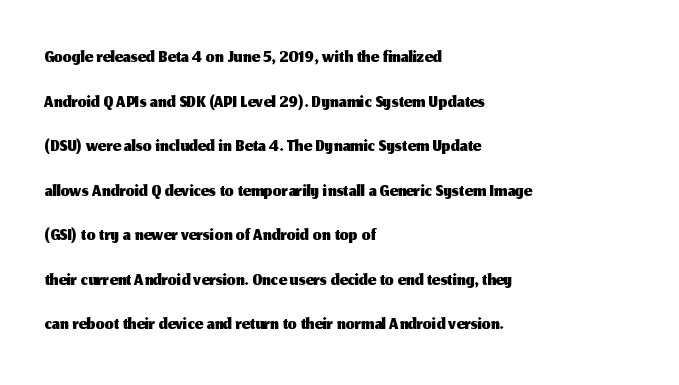
The face used here is rendered with its standard letterfit. Is there much room between lines? A standard amount, neither cramped nor airy. The passage shown is typeset with a sans-serif family. The gap between lines stays unmarked. No italicization has been applied; the sample stays upright. Do the characters align in a grid? No, the font is proportional.
